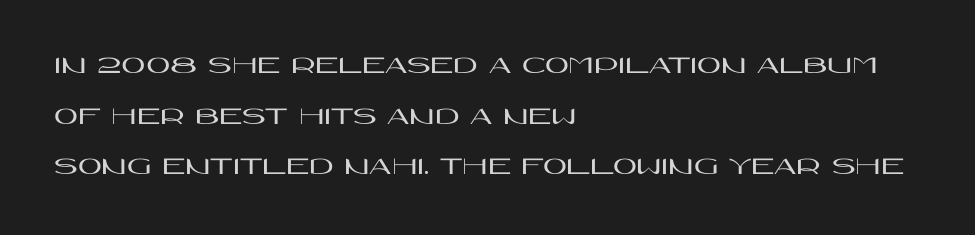
The image shows 26 px text type, upright; set left-aligned, loose line spacing (1.95x), normal letter spacing, not underlined.
